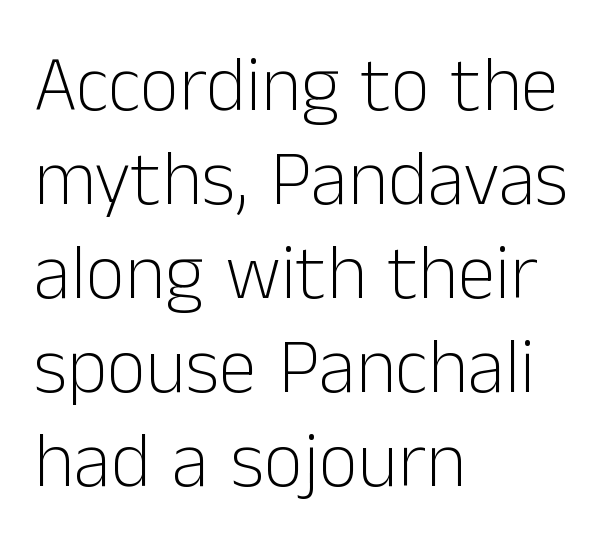
Q: Is the text bold? A: No.
Q: Is the text italic (slanted)? A: No, it is upright.
Q: Is the typeface a serif or a sans-serif typeface? A: Sans-serif.
Q: Is the text underlined? A: No.
Q: How is the paragraph aligned? A: Left-aligned.
Q: Is the spacing between letters normal or unusually wide? A: Normal.
Q: Width (condensed, normal, or wide)? A: Normal.
Q: Stroke contrast? A: Low.
Q: x-height? A: Medium.
Q: Monospaced? A: No.
